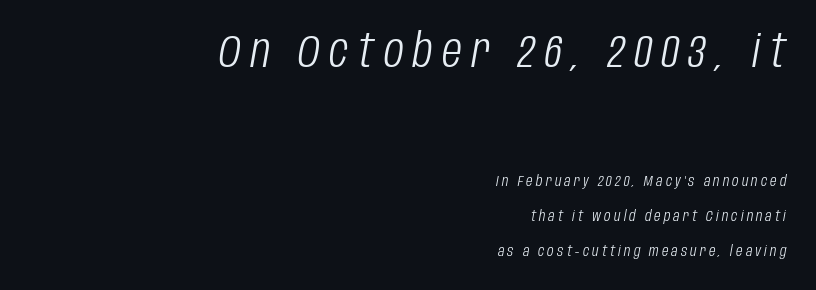
Q: Is the text bold? A: No.
Q: Is the text italic (slanted)? A: Yes, it leans right by about 10 degrees.
Q: Is the text underlined? A: No.
Q: How is the paragraph aligned? A: Right-aligned.
Q: Is the spacing between letters normal or unusually wide? A: Unusually wide.
Q: Is the spacing between lines tight, normal or loose? A: Loose.
Q: Which block of text is set in a larger size, the first (top) or the second (bottom)? A: The first (top) one.
Q: Width (condensed, normal, or wide)? A: Condensed.
Q: Stroke contrast? A: Low.
Q: x-height? A: Large.
Q: Monospaced? A: No.
